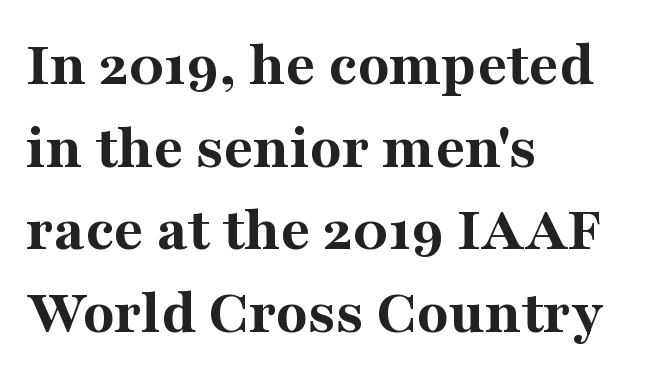
Q: Is the text bold? A: Yes.
Q: Is the text italic (slanted)? A: No, it is upright.
Q: Is the typeface a serif or a sans-serif typeface? A: Serif.
Q: Is the text underlined? A: No.
Q: How is the paragraph aligned? A: Left-aligned.
Q: Is the spacing between letters normal or unusually wide? A: Normal.
Q: Is the spacing between lines tight, normal or loose? A: Normal.
Q: Width (condensed, normal, or wide)? A: Normal.
Q: Stroke contrast? A: Medium.
Q: x-height? A: Medium.
Q: Monospaced? A: No.
